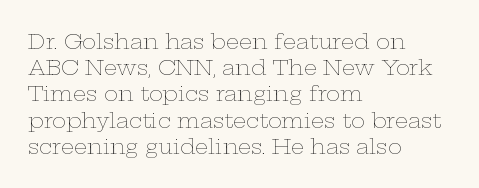
Q: Is the text bold? A: No.
Q: Is the text italic (slanted)? A: No, it is upright.
Q: Is the text underlined? A: No.
Q: How is the paragraph aligned? A: Left-aligned.
Q: Is the spacing between letters normal or unusually wide? A: Normal.
Q: Is the spacing between lines tight, normal or loose? A: Normal.
